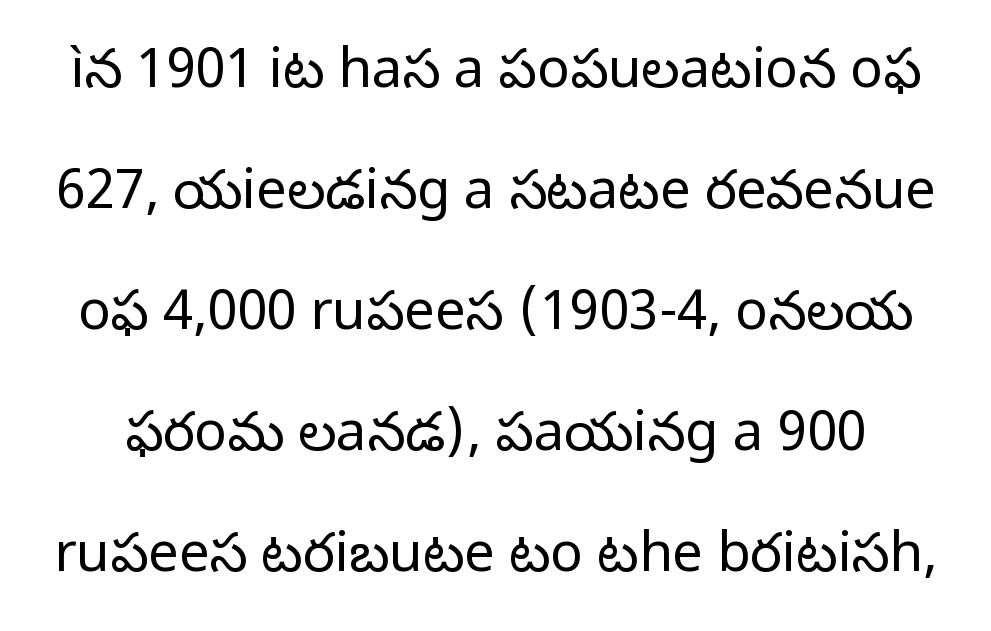
Compared with typical body copy, the letter spacing here is the same. The passage shown is not underscored anywhere. Each new line begins a long way beneath the previous one. Ordinary non-slanted type is in use.
